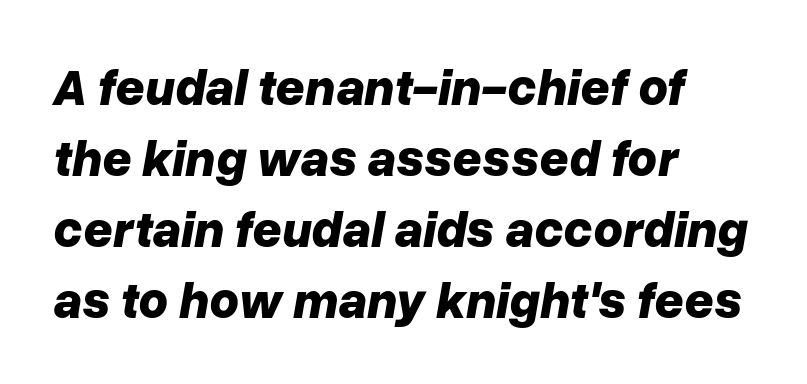
The designer left line spacing at the default. Look at the tracking — it's just the regular setting, nothing added. The paragraph has a hard left edge and a soft right edge. Decoration check: the copy has no underline. The axis of the letterforms is tilted away from vertical. Strokes here are thick enough to call this a true bold.
